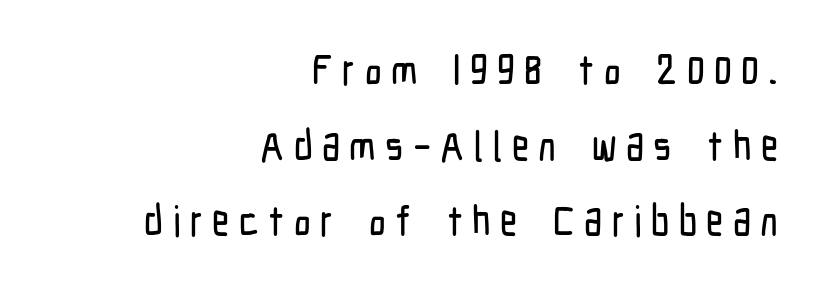
Look at the tracking — it's clearly loosened, letters drifting apart. It's the straight-up-and-down kind of type. Is this a fixed-width face? No — the glyphs have proportional, varying widths. Type style note: lacks serifs.
